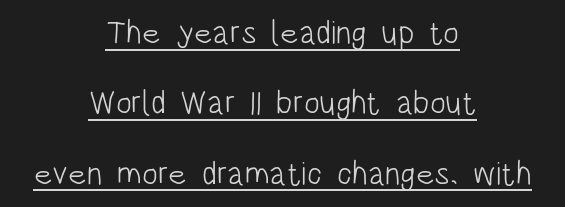
Looks like regular typesetting: each glyph gets only the width it needs. Baseline-to-baseline distance is far greater than the letter height. Every row of glyphs is offset so its center matches the block's center. Spacing between characters is what you'd get straight out of the box. The lettering stays uniformly vertical, giving the passage a roman look.
